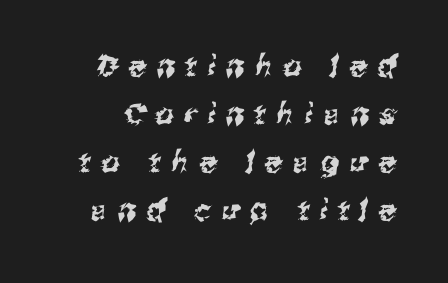
The image shows 29 px sans-serif type; set normal line spacing (1.66x), unusually wide letter spacing (+0.37 em), not underlined; medium stroke contrast and a medium x-height.
